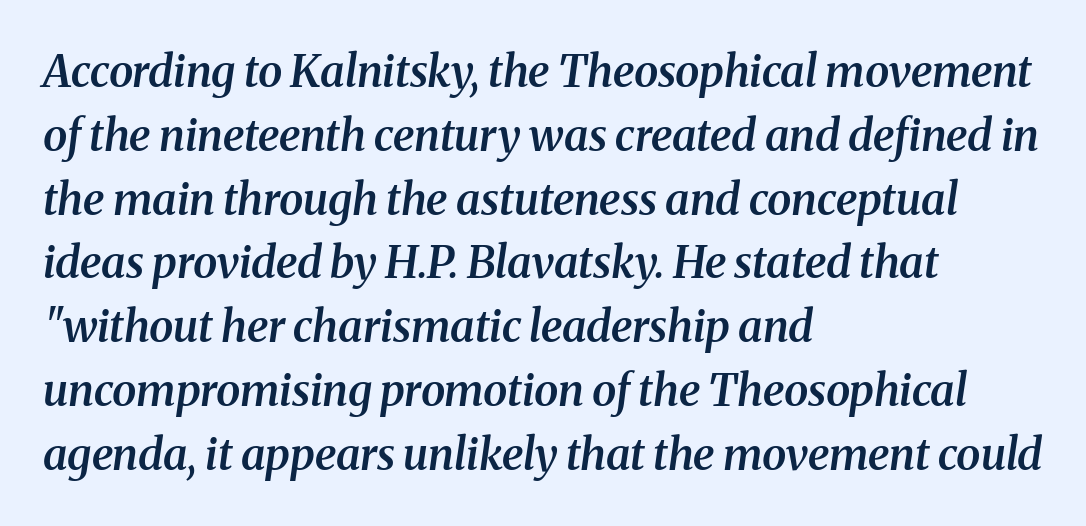
The image shows 44 px semibold serif type, italic (leaning right); set left-aligned, normal line spacing (1.45x), normal letter spacing, not underlined; medium stroke contrast and a medium x-height.
